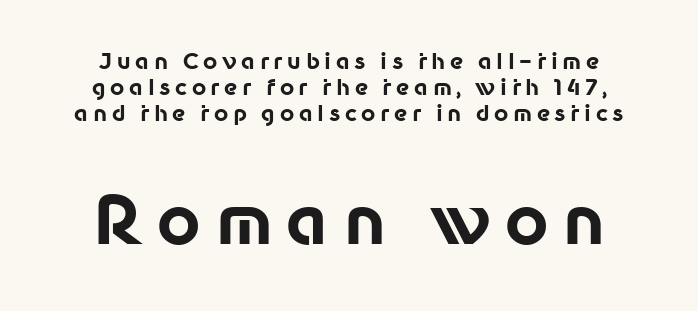
Glyph-to-glyph distance is far greater than everyday printed text. Neither beginnings nor endings align; midpoints do. The later block is typeset at a bigger size than the earlier block. Heavy-handed strokes throughout: this text is bold. The passage shown is typed in a proportional face where columns would drift.
